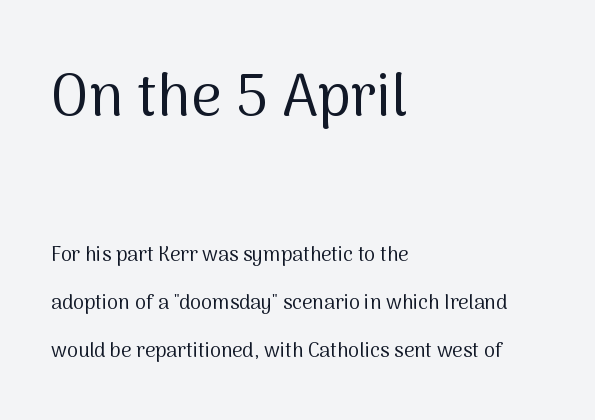
{"serif": "no", "italic": "no", "bold": "no", "weight": "regular", "width": "normal", "stroke_contrast": "medium", "x_height": "medium", "monospaced": "no", "underline": "no", "align": "left", "line_spacing": "loose", "line_spacing_ratio": 2.39, "letter_spacing": "normal", "letter_spacing_em": 0.0, "larger_block": "first", "size_ratio": 2.95, "glyph_px": 59}
